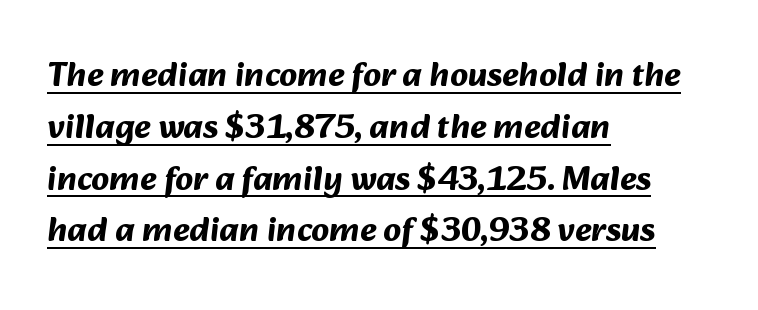
Q: Is the text bold? A: Yes.
Q: Is the typeface a serif or a sans-serif typeface? A: Sans-serif.
Q: Is the text underlined? A: Yes.
Q: How is the paragraph aligned? A: Left-aligned.
Q: Is the spacing between letters normal or unusually wide? A: Normal.
Q: Is the spacing between lines tight, normal or loose? A: Normal.
Q: Width (condensed, normal, or wide)? A: Normal.
Q: Stroke contrast? A: Medium.
Q: x-height? A: Medium.
Q: Monospaced? A: No.
